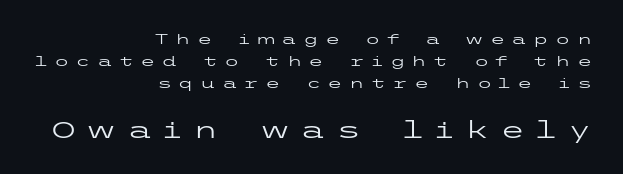
{"italic": "no", "bold": "no", "underline": "no", "align": "right", "line_spacing": "normal", "line_spacing_ratio": 1.58, "letter_spacing": "wide", "letter_spacing_em": 0.45, "larger_block": "second", "size_ratio": 1.64, "glyph_px": 23}
